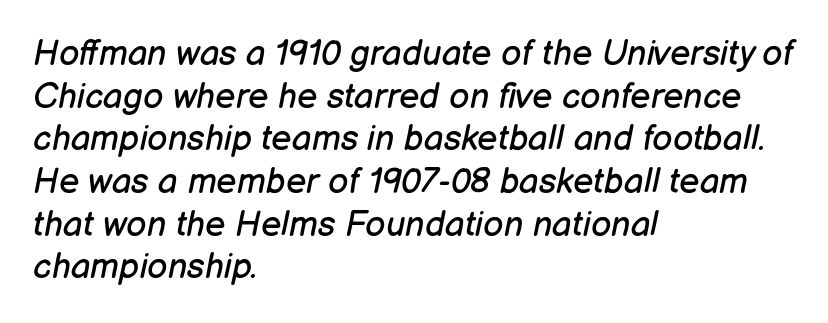
Q: Is the text bold? A: No.
Q: Is the text italic (slanted)? A: Yes, it leans right by about 12 degrees.
Q: Is the text underlined? A: No.
Q: How is the paragraph aligned? A: Left-aligned.
Q: Is the spacing between letters normal or unusually wide? A: Normal.
Q: Width (condensed, normal, or wide)? A: Normal.
Q: Stroke contrast? A: Low.
Q: x-height? A: Medium.
Q: Monospaced? A: No.
